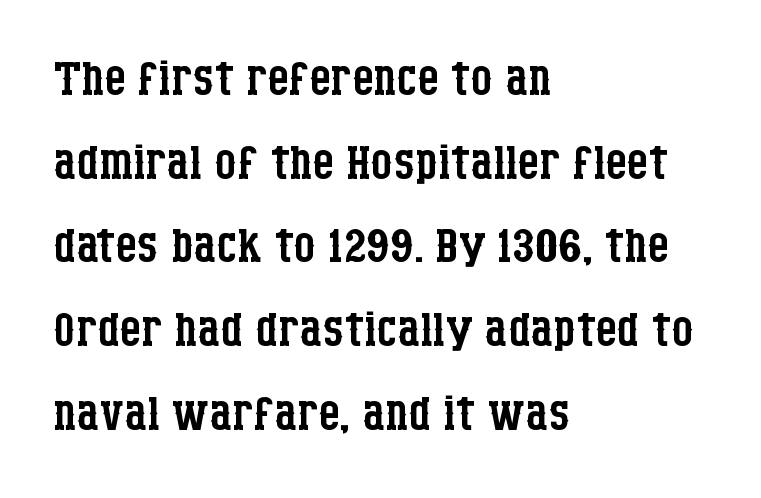
Descenders hang freely into open space. Every stem runs plumb, perpendicular to the baseline. Does extra space separate the letters? No, they use regular spacing. These lines are rendered in a variable-pitch font. The lines are quadded left. The typesetting does not lean heavy: it is not bold.
